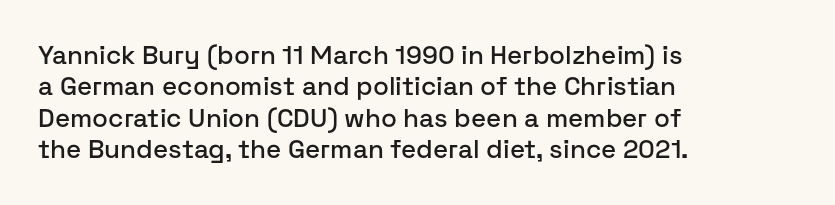
Q: Is the text italic (slanted)? A: No, it is upright.
Q: Is the text underlined? A: No.
Q: How is the paragraph aligned? A: Left-aligned.
Q: Is the spacing between letters normal or unusually wide? A: Normal.
